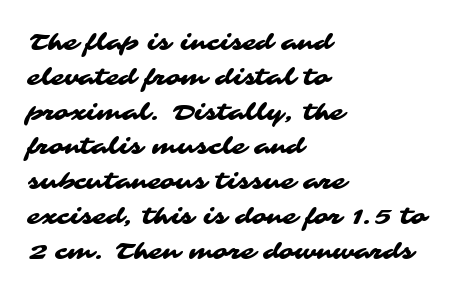
The image shows 22 px text type; set left-aligned, normal line spacing (1.58x), normal letter spacing, not underlined.
